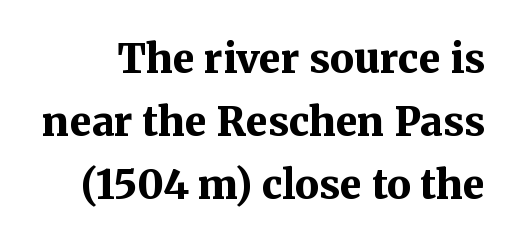
A full-strength bold gives these letters their thick strokes. Lines of text with bare space underneath. Letterform terminals end in serifs throughout the passage. Each word holds together tightly as a unit, with standard inter-letter gaps.
